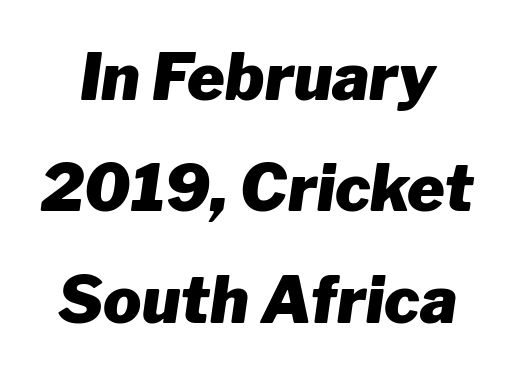
The image shows 64 px heavy type, italic (leaning right); set line spacing 1.74x, normal letter spacing, not underlined; low stroke contrast and a medium x-height.
